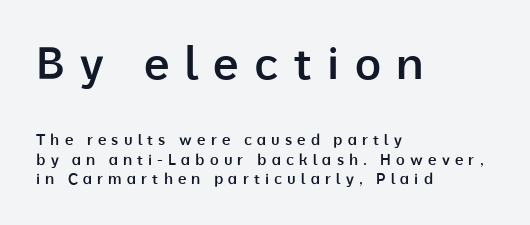
{"serif": "no", "italic": "no", "bold": "semi", "weight": "semibold", "width": "normal", "stroke_contrast": "low", "x_height": "medium", "monospaced": "no", "underline": "no", "align": "left", "line_spacing": "normal", "line_spacing_ratio": 1.3, "letter_spacing": "wide", "letter_spacing_em": 0.34, "larger_block": "first", "size_ratio": 3.0, "glyph_px": 45}
